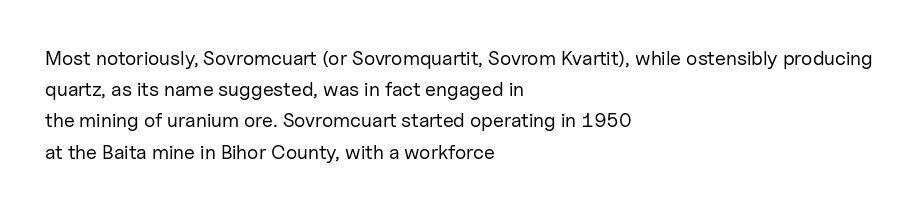
The image shows 20 px text type, upright; set left-aligned, normal line spacing (1.56x), normal letter spacing, not underlined.
